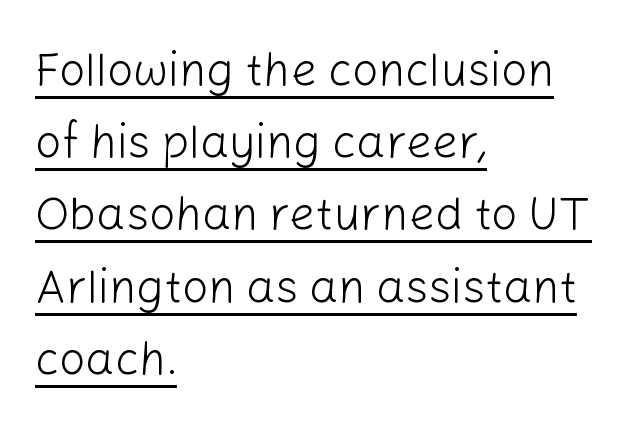
The image shows 46 px light sans-serif type, upright; set left-aligned, normal line spacing (1.57x), normal letter spacing, underlined; low stroke contrast and a medium x-height.
